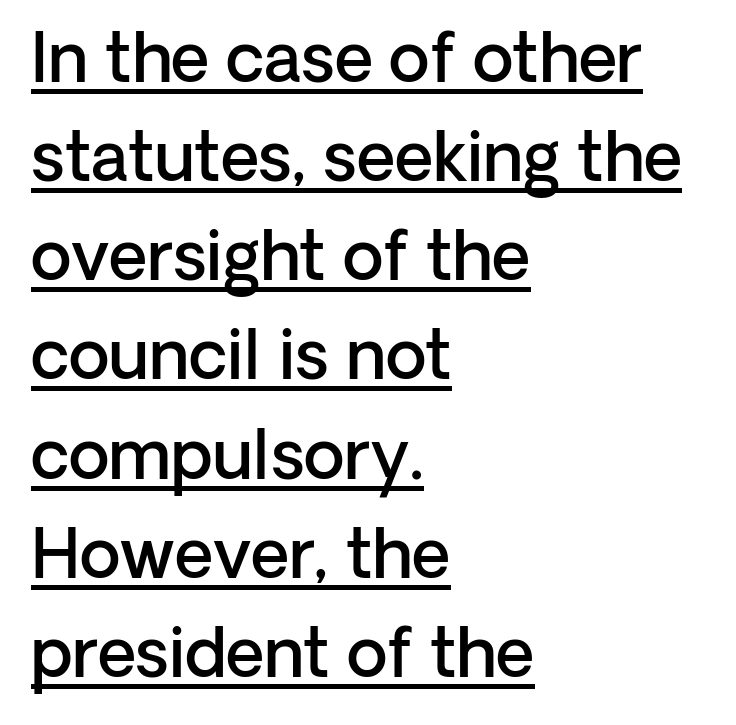
The image shows 67 px semibold sans-serif type, upright; set left-aligned, normal line spacing (1.48x), normal letter spacing, underlined; low stroke contrast and a medium x-height.
